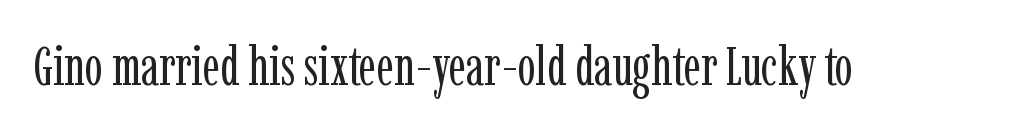
The image shows 54 px regular-weight, condensed serif type, upright; set normal letter spacing, not underlined; low stroke contrast and a medium x-height.
